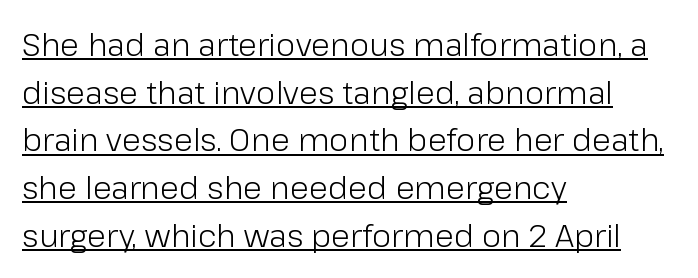
Q: Is the text bold? A: No.
Q: Is the text italic (slanted)? A: No, it is upright.
Q: Is the typeface a serif or a sans-serif typeface? A: Sans-serif.
Q: Is the text underlined? A: Yes.
Q: How is the paragraph aligned? A: Left-aligned.
Q: Is the spacing between letters normal or unusually wide? A: Normal.
Q: Is the spacing between lines tight, normal or loose? A: Normal.
Q: Width (condensed, normal, or wide)? A: Normal.
Q: Stroke contrast? A: Low.
Q: x-height? A: Medium.
Q: Monospaced? A: No.
